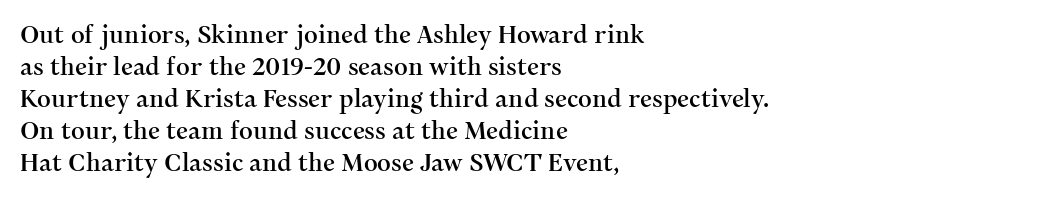
{"italic": "no", "underline": "no", "align": "left", "line_spacing": "normal", "line_spacing_ratio": 1.33, "letter_spacing": "normal", "letter_spacing_em": 0.0, "glyph_px": 24}
